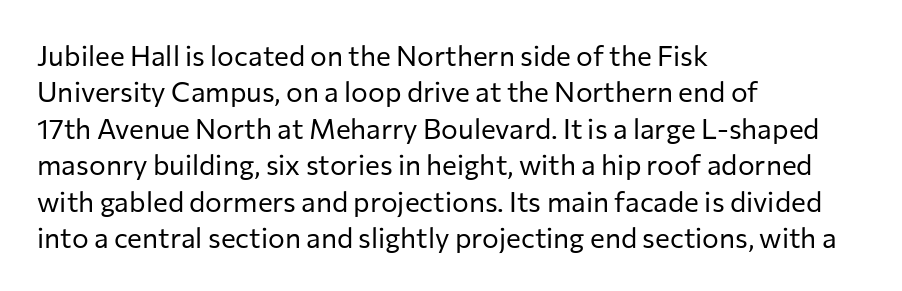
Q: Is the text bold? A: No.
Q: Is the text italic (slanted)? A: No, it is upright.
Q: Is the typeface a serif or a sans-serif typeface? A: Sans-serif.
Q: Is the text underlined? A: No.
Q: How is the paragraph aligned? A: Left-aligned.
Q: Is the spacing between letters normal or unusually wide? A: Normal.
Q: Is the spacing between lines tight, normal or loose? A: Normal.
Q: Width (condensed, normal, or wide)? A: Normal.
Q: Stroke contrast? A: Low.
Q: x-height? A: Medium.
Q: Monospaced? A: No.
